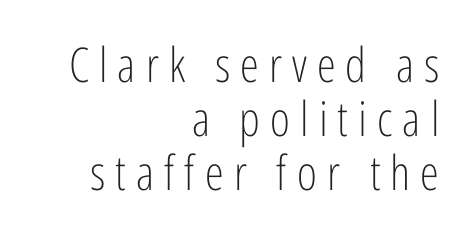
There is plenty of visible air inserted between adjacent glyphs. A roman cut, with each character standing at attention. Right-aligned paragraph, ragged on the left. Think of a printed novel: that variable character pitch is what you see here. Typographically, this falls in the sans-serif category. These lines huddle together more closely than default settings would place them.
